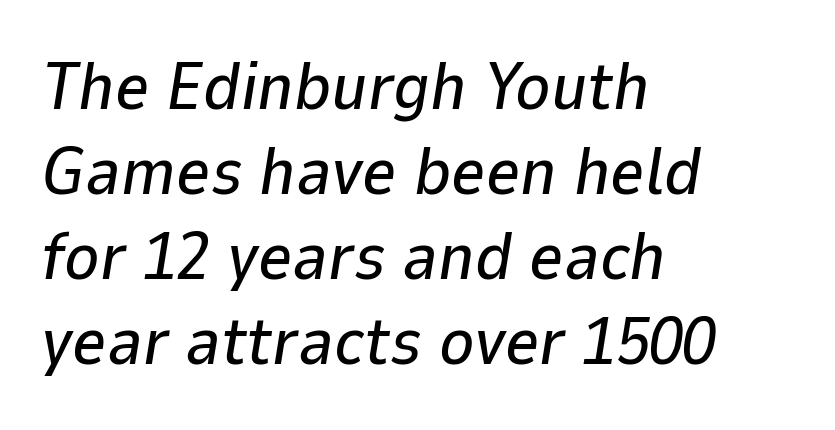
Q: Is the text italic (slanted)? A: Yes, it leans right by about 9 degrees.
Q: Is the text underlined? A: No.
Q: How is the paragraph aligned? A: Left-aligned.
Q: Is the spacing between letters normal or unusually wide? A: Normal.
Q: Is the spacing between lines tight, normal or loose? A: Normal.
Q: Width (condensed, normal, or wide)? A: Normal.
Q: Stroke contrast? A: Low.
Q: x-height? A: Medium.
Q: Monospaced? A: No.
